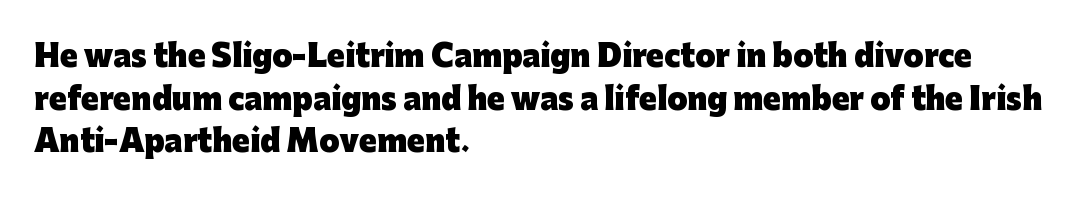
Q: Is the text bold? A: Yes.
Q: Is the text italic (slanted)? A: No, it is upright.
Q: Is the typeface a serif or a sans-serif typeface? A: Sans-serif.
Q: Is the text underlined? A: No.
Q: How is the paragraph aligned? A: Left-aligned.
Q: Is the spacing between letters normal or unusually wide? A: Normal.
Q: Is the spacing between lines tight, normal or loose? A: Normal.
Q: Width (condensed, normal, or wide)? A: Normal.
Q: Stroke contrast? A: Low.
Q: x-height? A: Medium.
Q: Monospaced? A: No.
